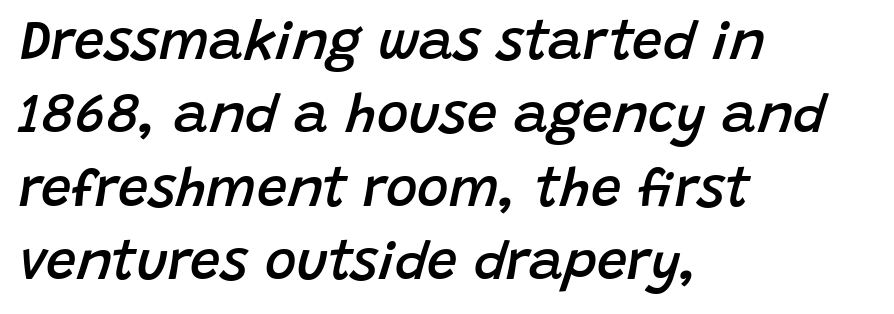
The image shows 54 px semibold type, italic (leaning right); set left-aligned, normal line spacing (1.36x), normal letter spacing, not underlined; low stroke contrast and a large x-height.
